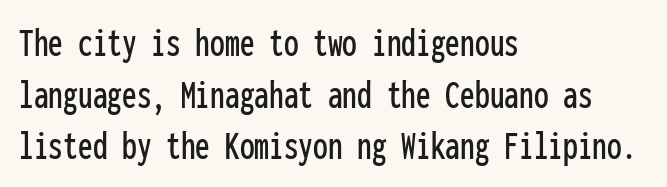
The image shows 42 px condensed sans-serif type, upright, monospaced; set left-aligned, line spacing 1.23x, normal letter spacing, not underlined; low stroke contrast and a medium x-height.
